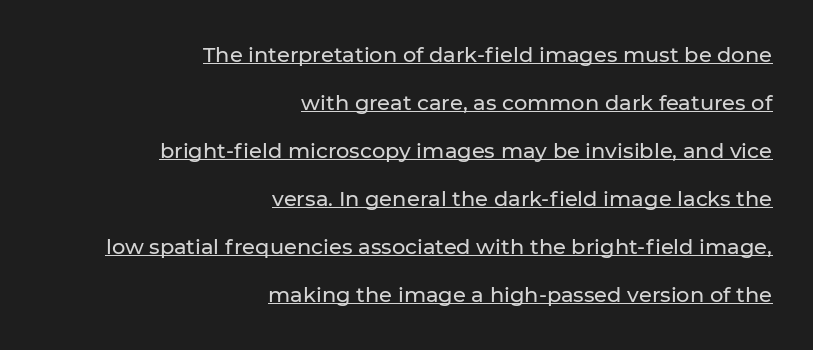
Standard letterfit; no display-style spreading of the glyphs. The rendering uses a large line-height, opening up the rows. Notice how the stems are strictly vertical — no italics here. The passage shown is underscored from start to finish.
